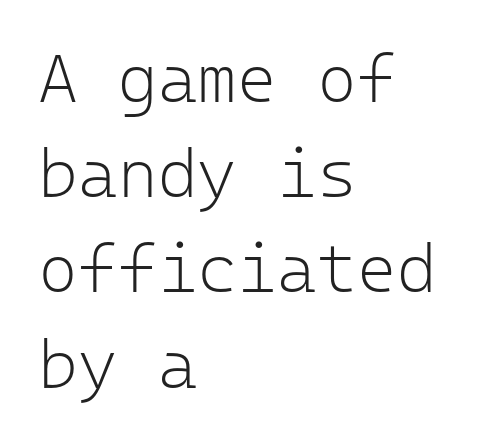
Q: Is the text bold? A: No.
Q: Is the text italic (slanted)? A: No, it is upright.
Q: Is the typeface a serif or a sans-serif typeface? A: Sans-serif.
Q: Is the text underlined? A: No.
Q: How is the paragraph aligned? A: Left-aligned.
Q: Is the spacing between letters normal or unusually wide? A: Normal.
Q: Is the spacing between lines tight, normal or loose? A: Normal.
Q: Width (condensed, normal, or wide)? A: Normal.
Q: Stroke contrast? A: Low.
Q: x-height? A: Medium.
Q: Monospaced? A: Yes.
